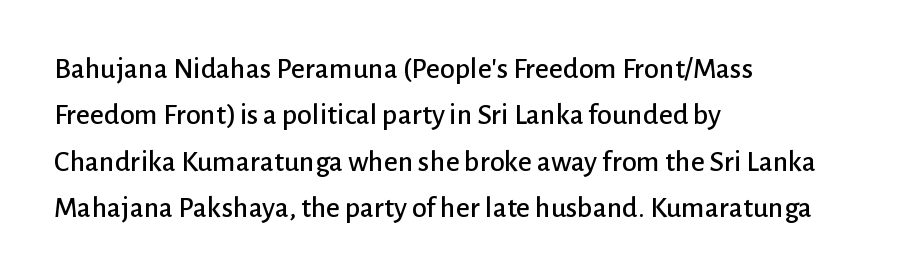
Q: Is the text italic (slanted)? A: No, it is upright.
Q: Is the typeface a serif or a sans-serif typeface? A: Sans-serif.
Q: Is the text underlined? A: No.
Q: How is the paragraph aligned? A: Left-aligned.
Q: Is the spacing between letters normal or unusually wide? A: Normal.
Q: Is the spacing between lines tight, normal or loose? A: Normal.
Q: Width (condensed, normal, or wide)? A: Normal.
Q: Stroke contrast? A: Low.
Q: x-height? A: Medium.
Q: Monospaced? A: No.
